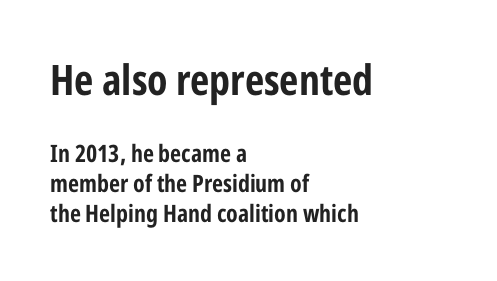
Style check: upright. In terms of letterspacing, this is plain default setting. Is this a sans? Yes — the strokes have no serifs. The gap between lines stays unmarked. Each new line begins a customary step beneath the previous one.
